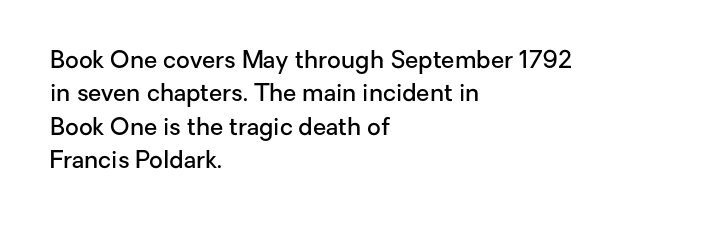
Q: Is the text bold? A: Semi-bold.
Q: Is the text italic (slanted)? A: No, it is upright.
Q: Is the text underlined? A: No.
Q: How is the paragraph aligned? A: Left-aligned.
Q: Is the spacing between letters normal or unusually wide? A: Normal.
Q: Is the spacing between lines tight, normal or loose? A: Normal.
